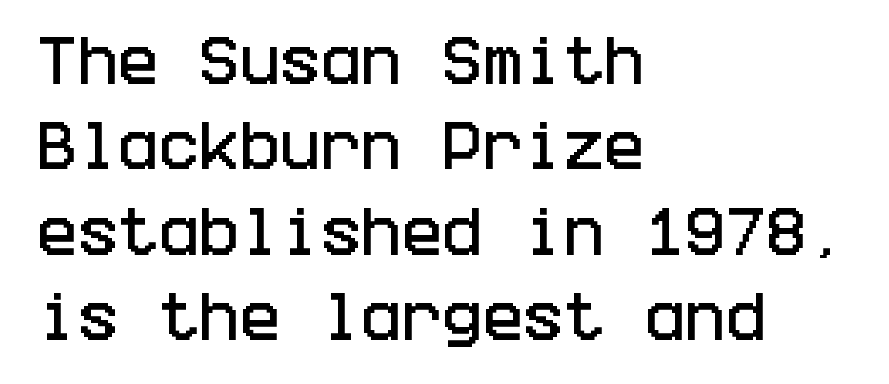
{"serif": "no", "italic": "no", "width": "condensed", "stroke_contrast": "low", "x_height": "large", "underline": "no", "align": "left", "line_spacing": "normal", "line_spacing_ratio": 1.58, "letter_spacing": "normal", "letter_spacing_em": 0.0, "glyph_px": 54}
